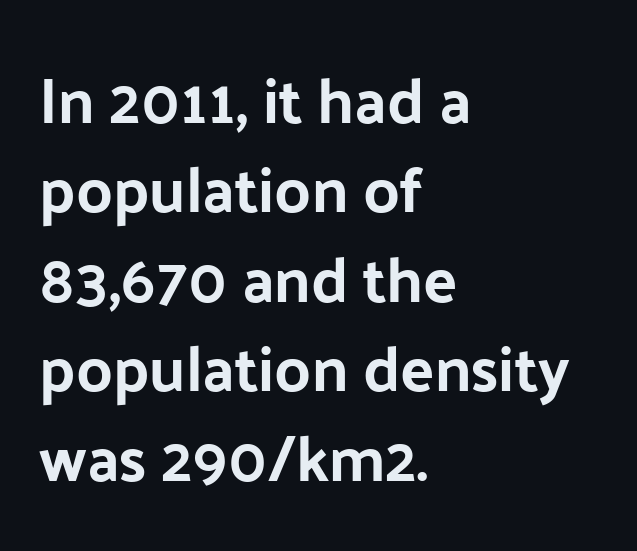
The image shows 63 px sans-serif type, upright; set left-aligned, normal line spacing (1.42x), normal letter spacing, not underlined; low stroke contrast and a medium x-height.
